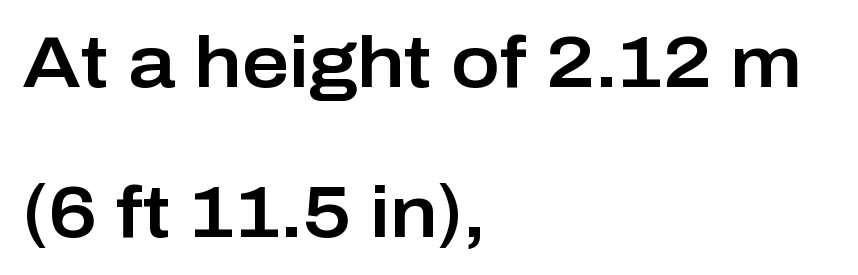
Leading: increased. Is this a sans? Yes — the strokes have no serifs. The lines in this sample share a left origin and differ only in where they stop. The rendering uses natural spacing where letterforms have individual widths. If you drew a line through each stem, it would be perfectly vertical. Nobody drew a line under any word here.
